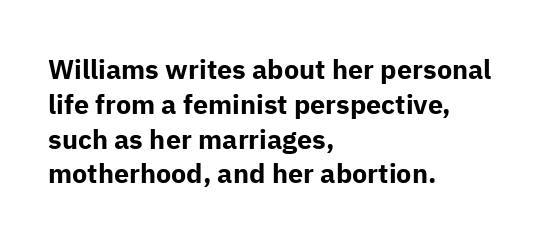
The image shows 27 px bold type, upright; set left-aligned, normal line spacing (1.29x), normal letter spacing, not underlined.
